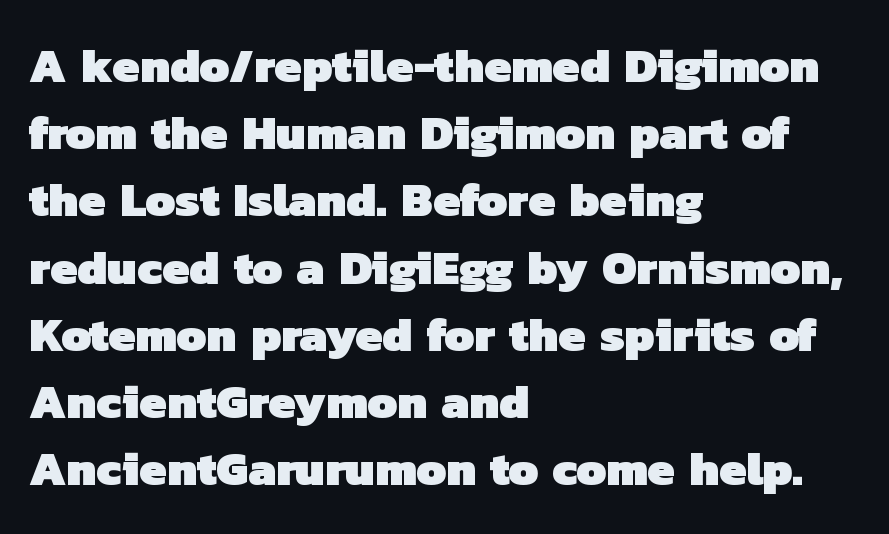
Is there much room between lines? A standard amount, neither cramped nor airy. The face used here is proportionally spaced, like ordinary book or web type. The passage shown has conventional tracking throughout. A full-strength bold gives these letters their thick strokes. Words float on clear page, feet unadorned.
